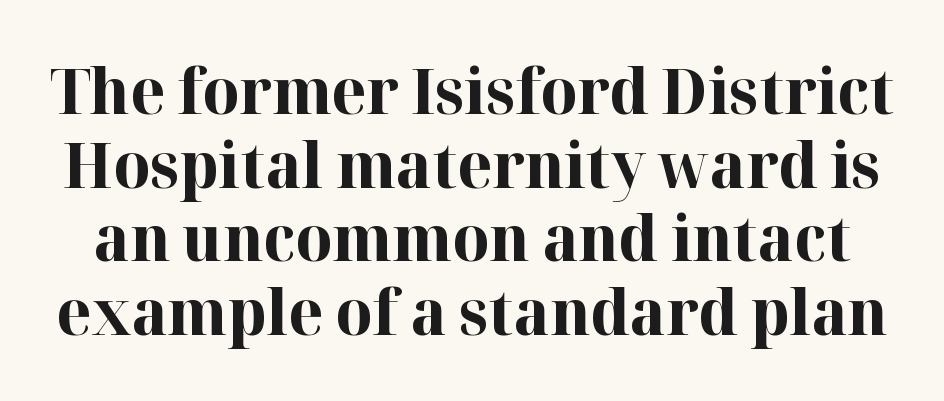
The image shows 63 px bold serif type, upright; set line spacing 1.17x, normal letter spacing, not underlined; high stroke contrast and a medium x-height.
